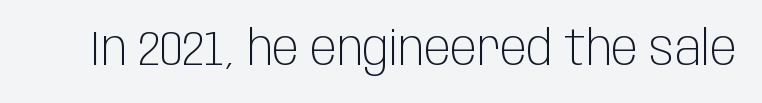
The image shows 49 px light, condensed sans-serif type, upright; set normal letter spacing, not underlined; low stroke contrast and a large x-height.
